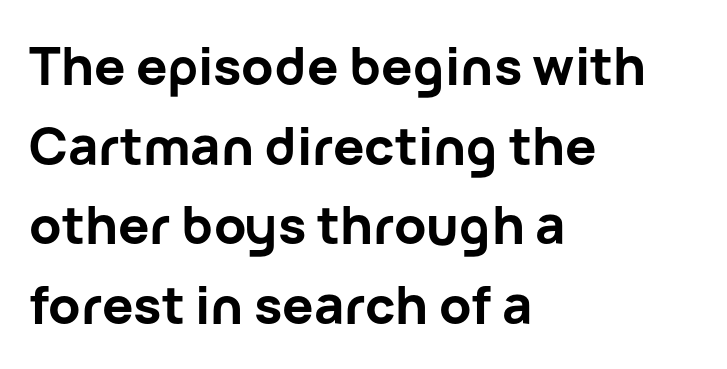
What's the leading like? Ordinary, nothing unusual. Pretty heavy lettering here — definitely bold. The glyphs in this specimen are sans serif. Nope, not italic — everything's standing straight.
